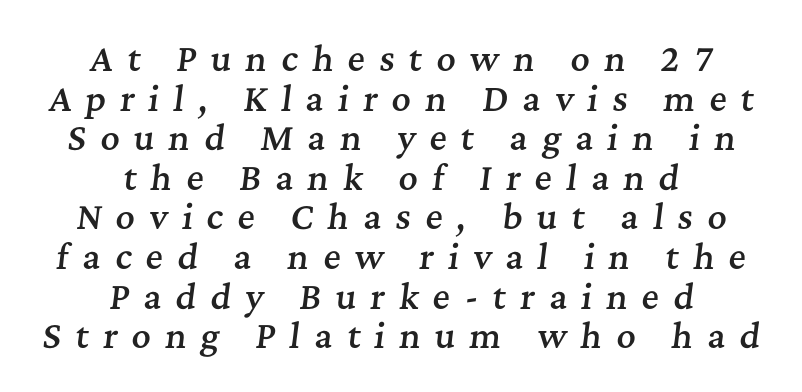
The image shows 33 px semibold serif type, italic (leaning right); set centered, line spacing 1.2x, unusually wide letter spacing (+0.43 em), not underlined; medium stroke contrast and a medium x-height.
